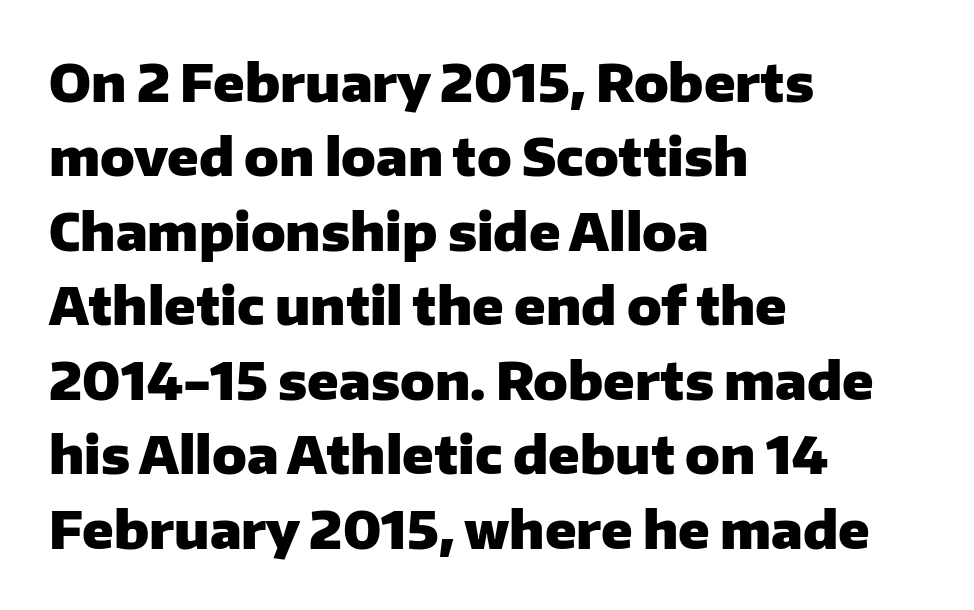
The image shows 51 px heavy sans-serif type, upright; set left-aligned, normal line spacing (1.46x), normal letter spacing, not underlined; low stroke contrast and a medium x-height.
